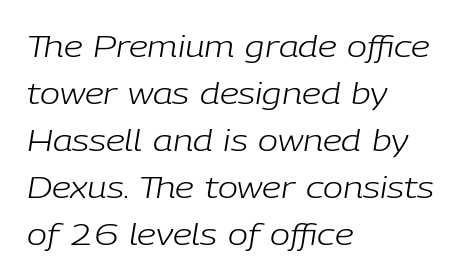
{"italic": "yes", "lean": "right", "slant_degrees": 9, "bold": "no", "weight": "light", "width": "normal", "stroke_contrast": "low", "x_height": "medium", "monospaced": "no", "underline": "no", "align": "left", "line_spacing": "normal", "line_spacing_ratio": 1.57, "letter_spacing": "normal", "letter_spacing_em": 0.0, "glyph_px": 30}
